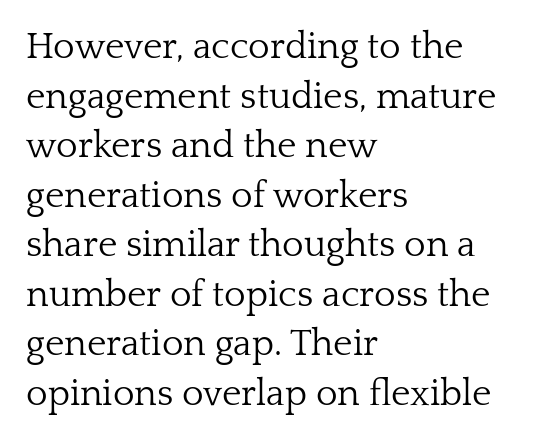
The image shows 37 px light serif type, upright; set left-aligned, normal line spacing (1.34x), normal letter spacing, not underlined; low stroke contrast and a medium x-height.
